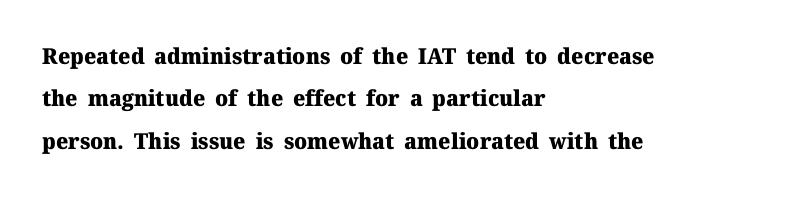
The gaps between neighbouring characters are ordinary and unremarkable. Horizontally, the lines are justified to the leading edge only. The specimen reads as upright at a glance. Baseline-to-baseline distance is far greater than the letter height. A clean baseline with only descenders dipping below it. Students, this is bold: see how much ink each stroke carries.
